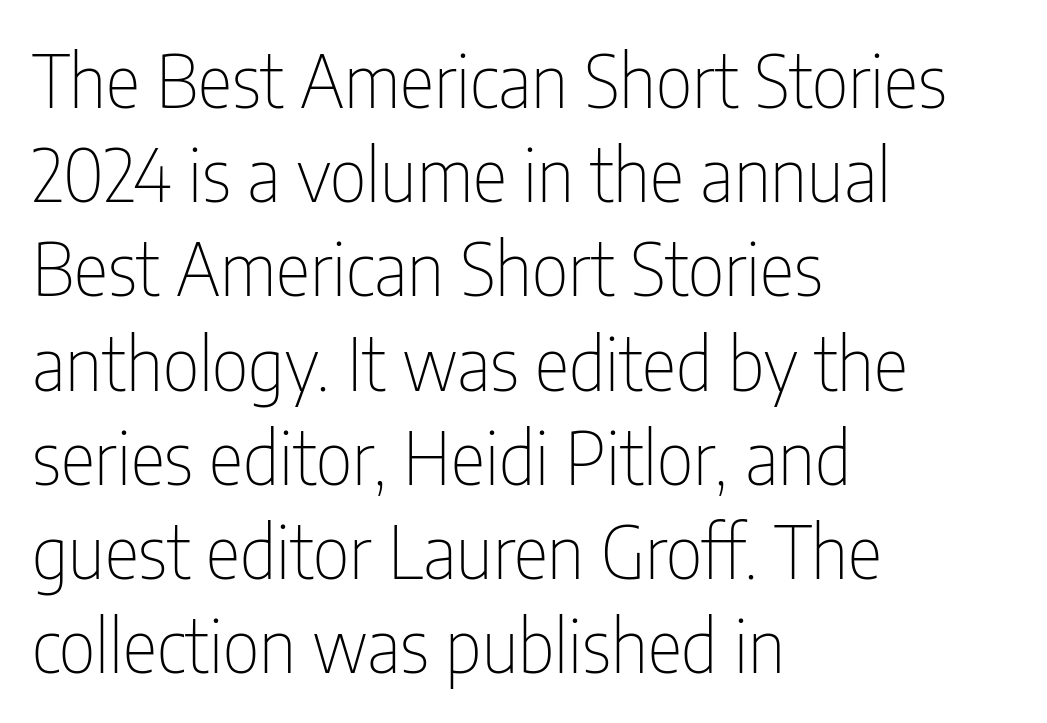
Q: Is the text bold? A: No.
Q: Is the text italic (slanted)? A: No, it is upright.
Q: Is the typeface a serif or a sans-serif typeface? A: Sans-serif.
Q: Is the text underlined? A: No.
Q: How is the paragraph aligned? A: Left-aligned.
Q: Is the spacing between letters normal or unusually wide? A: Normal.
Q: Is the spacing between lines tight, normal or loose? A: Normal.
Q: Width (condensed, normal, or wide)? A: Condensed.
Q: Stroke contrast? A: Low.
Q: x-height? A: Medium.
Q: Monospaced? A: No.
